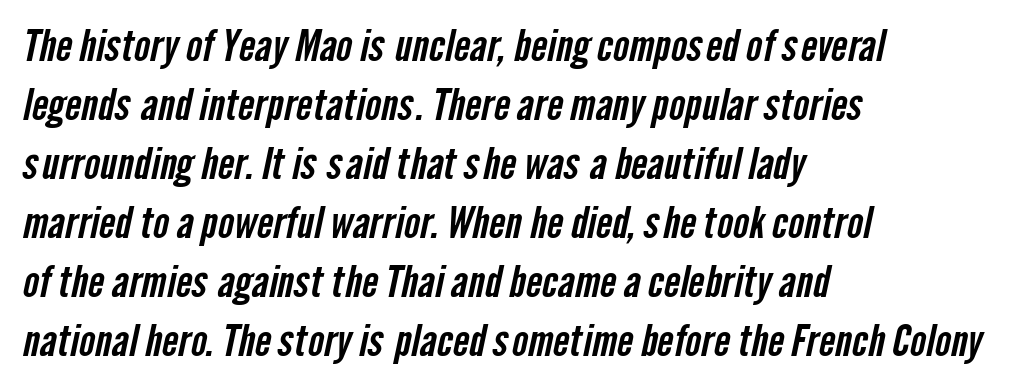
Serif or sans? Sans — the stroke terminals are bare. Compared with typical paragraphs, the rows here are spaced about the same. The compositor pushed each line to the left boundary. The face used here is proportionally spaced, like ordinary book or web type. Any mark beneath the type? The region is blank. The line texture is even and compact thanks to regular tracking.
